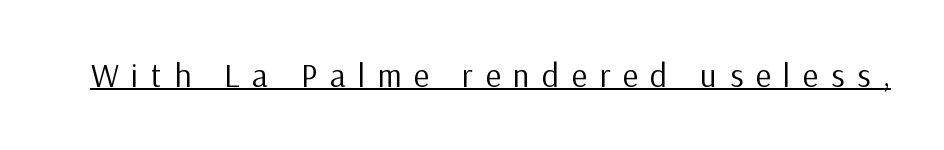
Q: Is the text bold? A: No.
Q: Is the text italic (slanted)? A: No, it is upright.
Q: Is the typeface a serif or a sans-serif typeface? A: Sans-serif.
Q: Is the text underlined? A: Yes.
Q: Is the spacing between letters normal or unusually wide? A: Unusually wide.
Q: Width (condensed, normal, or wide)? A: Normal.
Q: Stroke contrast? A: Low.
Q: x-height? A: Medium.
Q: Monospaced? A: No.
